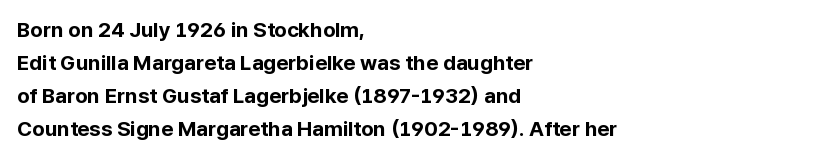
{"italic": "no", "bold": "yes", "underline": "no", "align": "left", "line_spacing": "normal", "line_spacing_ratio": 1.57, "letter_spacing": "normal", "letter_spacing_em": 0.0, "glyph_px": 21}
